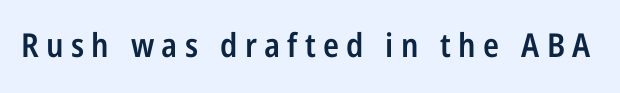
Q: Is the text bold? A: Semi-bold.
Q: Is the text italic (slanted)? A: No, it is upright.
Q: Is the typeface a serif or a sans-serif typeface? A: Sans-serif.
Q: Is the text underlined? A: No.
Q: Is the spacing between letters normal or unusually wide? A: Unusually wide.
Q: Width (condensed, normal, or wide)? A: Condensed.
Q: Stroke contrast? A: Low.
Q: x-height? A: Medium.
Q: Monospaced? A: No.
